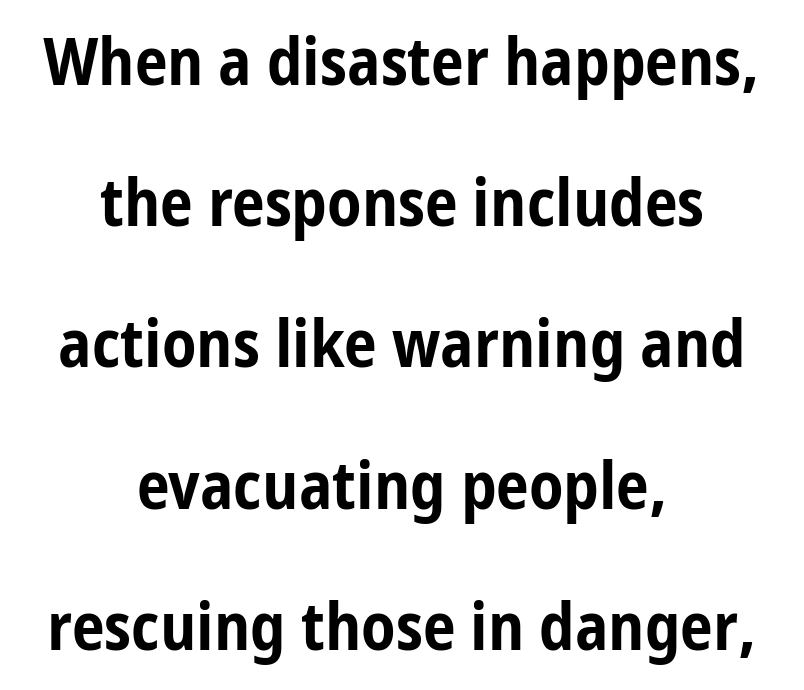
You could not count columns in this text — the font is proportionally spaced. Leftover space on each line is divided equally before and after the words. Typographic density is high because the face is bold. Look at the bottom of the vertical strokes: they stop flat, with no serifs. This is the regular roman posture of the typeface.
